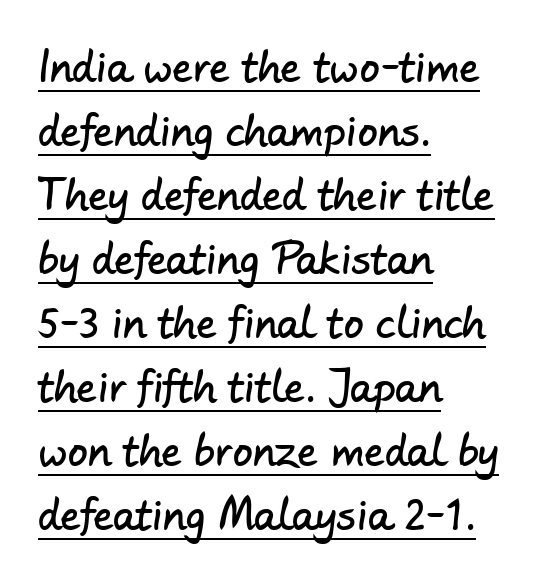
The image shows 40 px sans-serif type; set left-aligned, normal line spacing (1.6x), normal letter spacing, underlined; low stroke contrast and a small x-height.
